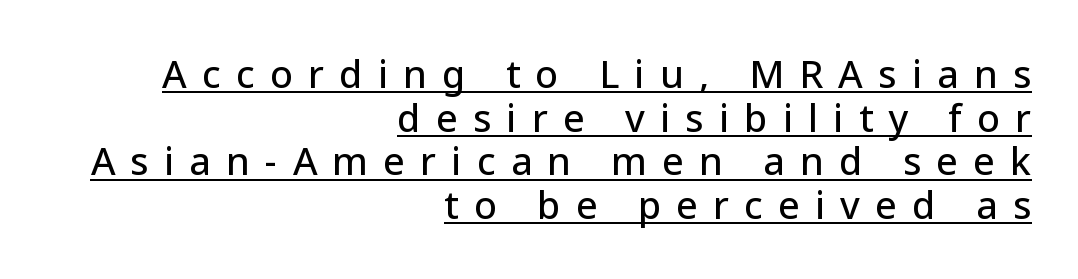
{"serif": "no", "italic": "no", "width": "normal", "stroke_contrast": "low", "x_height": "medium", "monospaced": "no", "underline": "yes", "align": "right", "line_spacing": "tight", "line_spacing_ratio": 1.15, "letter_spacing": "wide", "letter_spacing_em": 0.4, "glyph_px": 38}
